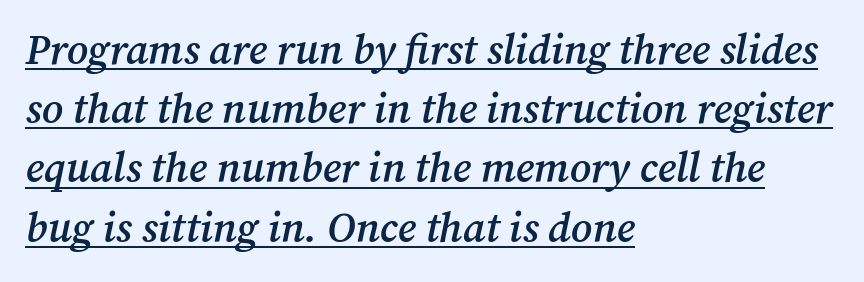
The image shows 42 px semibold serif type, italic (leaning right); set left-aligned, normal line spacing (1.41x), normal letter spacing, underlined; medium stroke contrast and a medium x-height.
